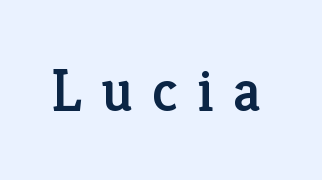
Q: Is the text italic (slanted)? A: No, it is upright.
Q: Is the typeface a serif or a sans-serif typeface? A: Serif.
Q: Is the text underlined? A: No.
Q: Is the spacing between letters normal or unusually wide? A: Unusually wide.
Q: Width (condensed, normal, or wide)? A: Normal.
Q: Stroke contrast? A: Low.
Q: x-height? A: Medium.
Q: Monospaced? A: No.
